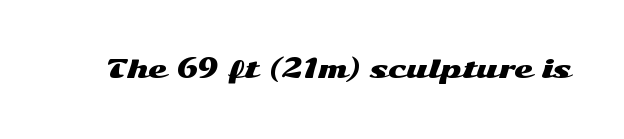
Observe the ordinary spacing: letters are neighbours, not strangers. Underline: absent.
